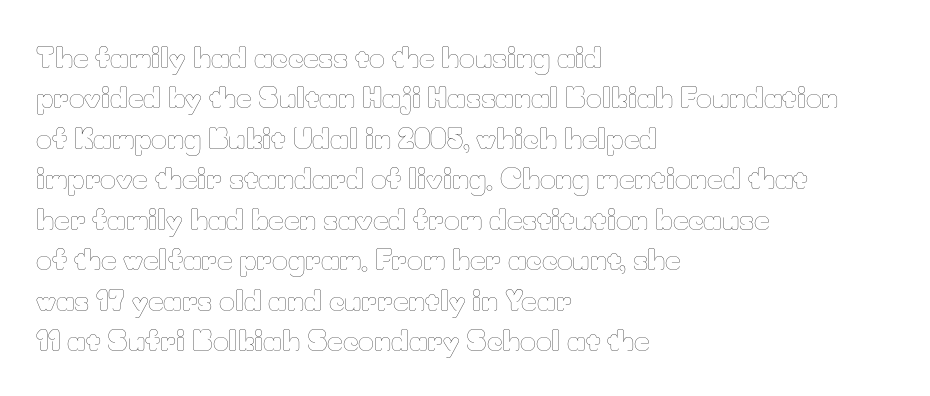
The passage shown stacks its lines at a standard gap. Students, note that the glyphs here touch the page at normal intervals. This reads as an unemphasized weight, regular at the heaviest. Typeset ragged right — the left edge is the straight one. No italicization has been applied; the sample stays upright.
